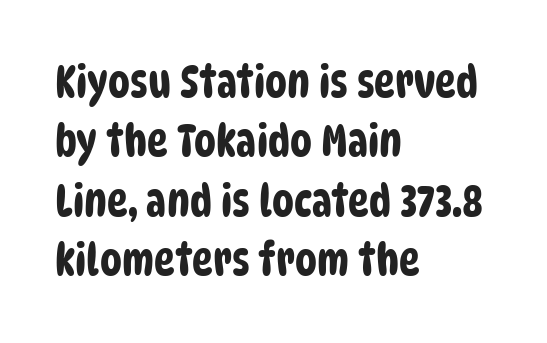
The face used here is a sans, in the tradition of grotesques and geometrics. Bare-footed words on every line. These lines sit exactly where default settings would place them. Do the characters align in a grid? No, the font is proportional. This rendering leaves character spacing at its baseline value. These lines are set flush left with a ragged right edge.
